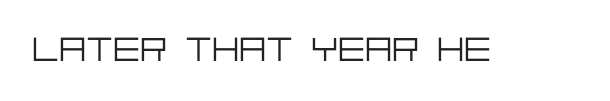
Q: Is the text bold? A: No.
Q: Is the text italic (slanted)? A: No, it is upright.
Q: Is the typeface a serif or a sans-serif typeface? A: Sans-serif.
Q: Is the text underlined? A: No.
Q: Is the spacing between letters normal or unusually wide? A: Normal.
Q: Width (condensed, normal, or wide)? A: Normal.
Q: Stroke contrast? A: Low.
Q: x-height? A: Large.
